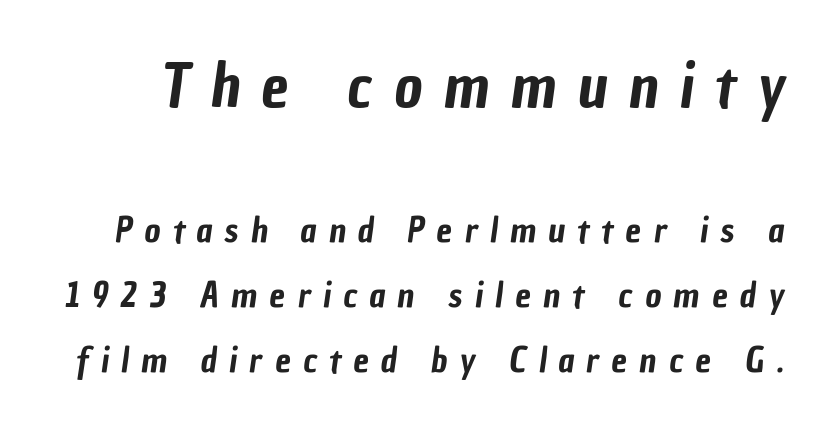
Unmarked baselines from the first word to the last. I'd call this a sans setting — the letters go barefoot. The emphasis by scale lands on block number one, above. Proportional: the letters do not fall into vertical columns. Compared with typical body copy, the letter spacing here is much looser.
